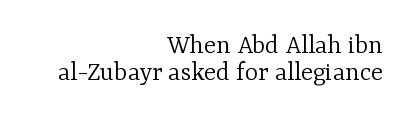
The image shows 28 px light serif type, upright; set right-aligned, tight line spacing (0.96x), normal letter spacing, not underlined; low stroke contrast and a medium x-height.
